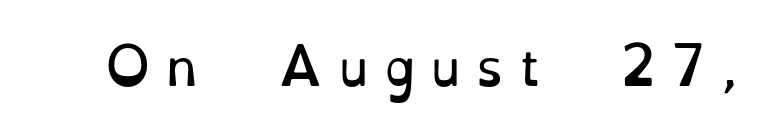
Each letter keeps its own natural width here, so spacing adapts to shape. Designer's note — italics off, roman on. The letterforms stand isolated, each surrounded by extra space. Is the stroke heavy? The answer is a plain regular-or-lighter.
